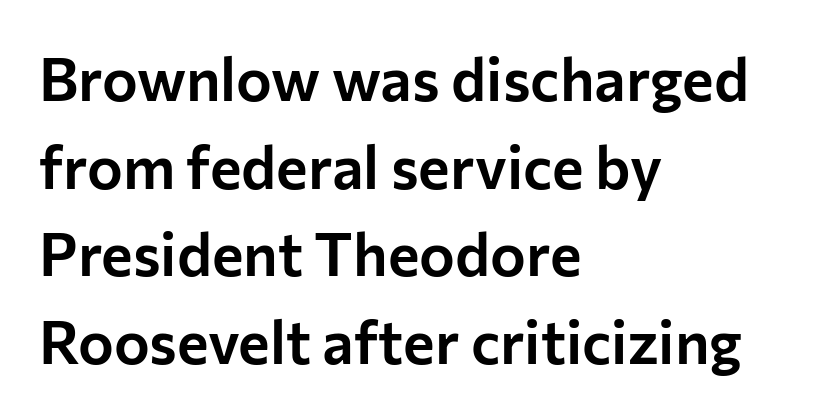
Q: Is the text italic (slanted)? A: No, it is upright.
Q: Is the typeface a serif or a sans-serif typeface? A: Sans-serif.
Q: Is the text underlined? A: No.
Q: How is the paragraph aligned? A: Left-aligned.
Q: Is the spacing between letters normal or unusually wide? A: Normal.
Q: Is the spacing between lines tight, normal or loose? A: Normal.
Q: Width (condensed, normal, or wide)? A: Normal.
Q: Stroke contrast? A: Low.
Q: x-height? A: Medium.
Q: Monospaced? A: No.
